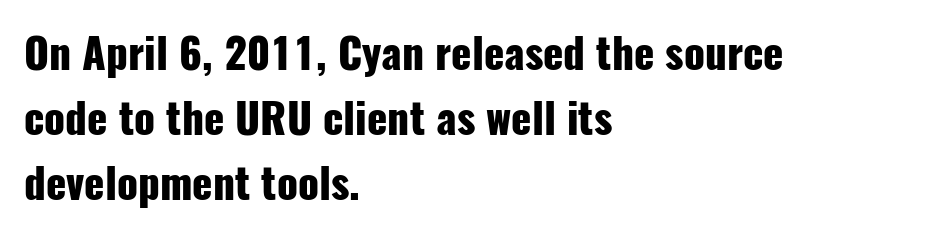
This rendering features lettering with no underline. Notice how the passage keeps a crisp vertical edge on the left only. The rendering uses natural spacing where letterforms have individual widths. How are the letters spaced? Ordinarily, with no added tracking. Quick note: interline space is typical.
